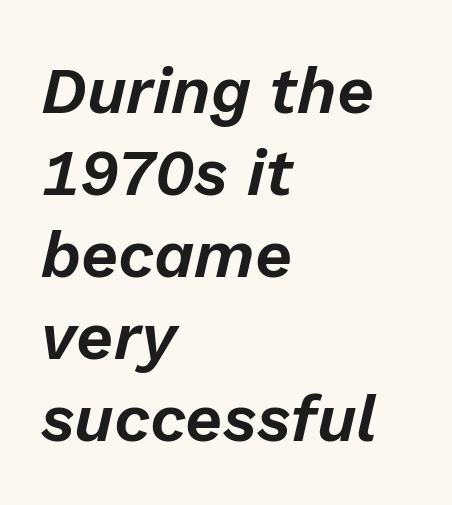
Q: Is the text italic (slanted)? A: Yes, it leans right by about 13 degrees.
Q: Is the text underlined? A: No.
Q: How is the paragraph aligned? A: Left-aligned.
Q: Is the spacing between letters normal or unusually wide? A: Normal.
Q: Is the spacing between lines tight, normal or loose? A: Normal.
Q: Width (condensed, normal, or wide)? A: Normal.
Q: Stroke contrast? A: Low.
Q: x-height? A: Medium.
Q: Monospaced? A: No.
